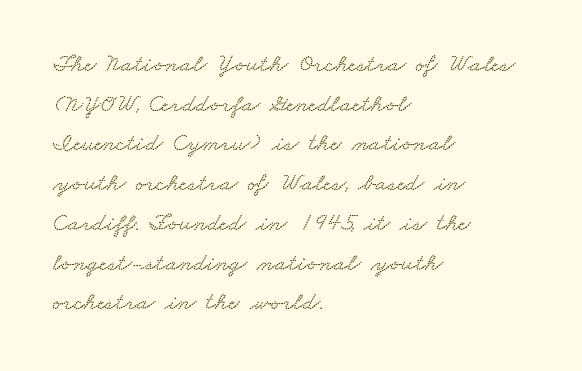
{"underline": "no", "align": "left", "line_spacing": "normal", "line_spacing_ratio": 1.59, "letter_spacing": "normal", "letter_spacing_em": 0.0, "glyph_px": 25}
